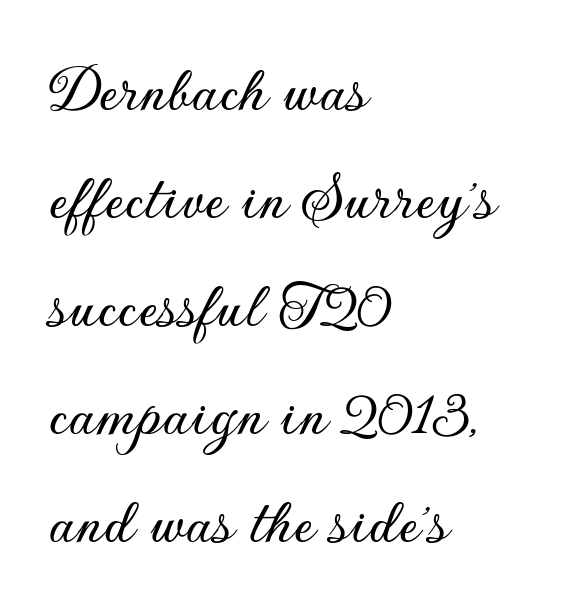
The image shows 68 px sans-serif type; set left-aligned, normal line spacing (1.59x), normal letter spacing, not underlined; low stroke contrast and a small x-height.
